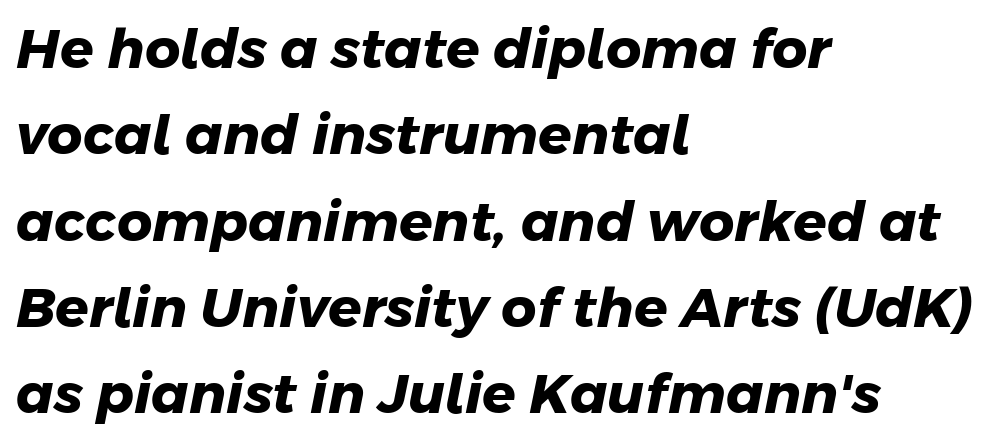
Q: Is the text bold? A: Yes.
Q: Is the typeface a serif or a sans-serif typeface? A: Sans-serif.
Q: Is the text underlined? A: No.
Q: How is the paragraph aligned? A: Left-aligned.
Q: Is the spacing between letters normal or unusually wide? A: Normal.
Q: Is the spacing between lines tight, normal or loose? A: Normal.
Q: Width (condensed, normal, or wide)? A: Normal.
Q: Stroke contrast? A: Low.
Q: x-height? A: Medium.
Q: Monospaced? A: No.
